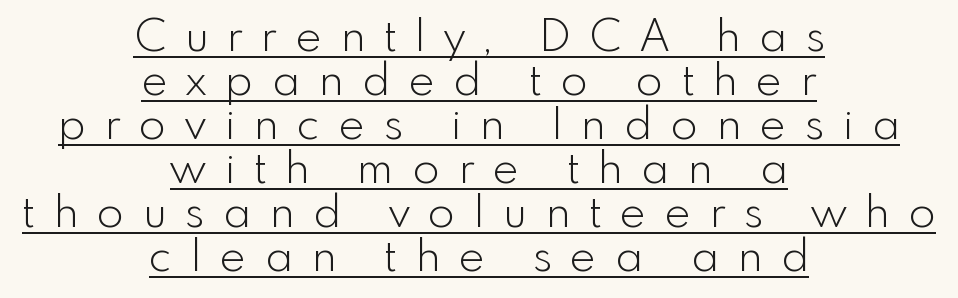
The image shows 44 px light sans-serif type, upright; set centered, tight line spacing (1.0x), unusually wide letter spacing (+0.43 em), underlined; a small x-height.
